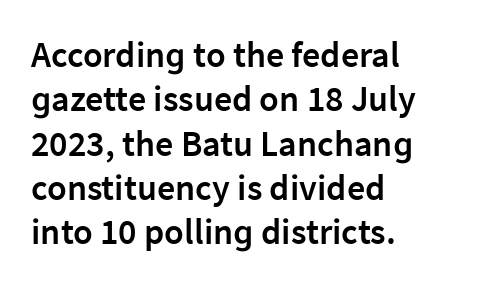
The image shows 36 px semibold sans-serif type, upright; set left-aligned, line spacing 1.23x, normal letter spacing, not underlined; low stroke contrast and a medium x-height.
